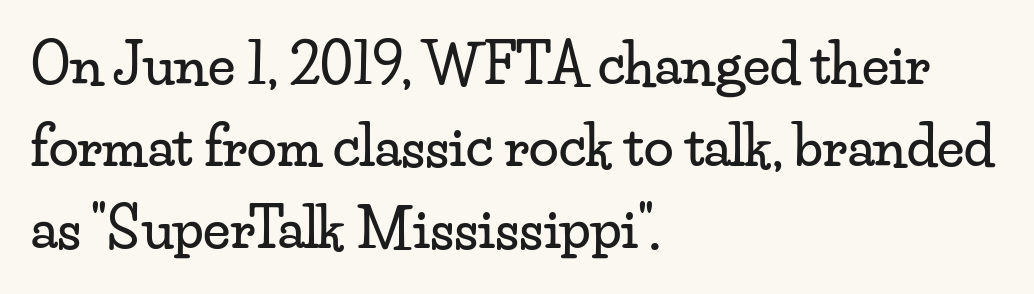
{"serif": "yes", "italic": "no", "width": "wide", "stroke_contrast": "low", "x_height": "small", "monospaced": "no", "underline": "no", "align": "left", "line_spacing": "normal", "line_spacing_ratio": 1.52, "letter_spacing": "normal", "letter_spacing_em": 0.0, "glyph_px": 54}
